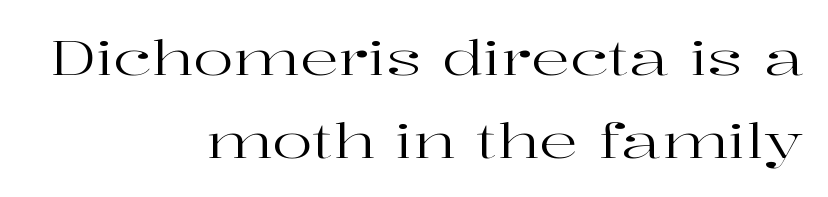
Q: Is the text bold? A: No.
Q: Is the text italic (slanted)? A: No, it is upright.
Q: Is the typeface a serif or a sans-serif typeface? A: Serif.
Q: Is the text underlined? A: No.
Q: How is the paragraph aligned? A: Right-aligned.
Q: Is the spacing between letters normal or unusually wide? A: Normal.
Q: Width (condensed, normal, or wide)? A: Wide.
Q: Stroke contrast? A: High.
Q: x-height? A: Medium.
Q: Monospaced? A: No.
